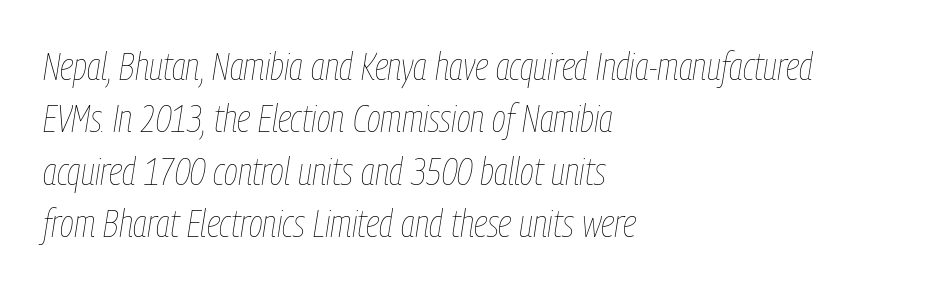
Only glyphs here, with clear space below each row. Caption: multi-line text, flush left, ragged right. Slant detected: the letters are inclined. This block has exactly the height ordinary leading produces.
